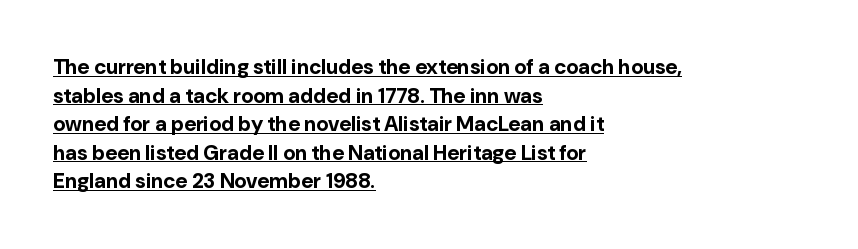
{"italic": "no", "bold": "yes", "underline": "yes", "align": "left", "line_spacing": "normal", "line_spacing_ratio": 1.36, "letter_spacing": "normal", "letter_spacing_em": 0.0, "glyph_px": 21}
